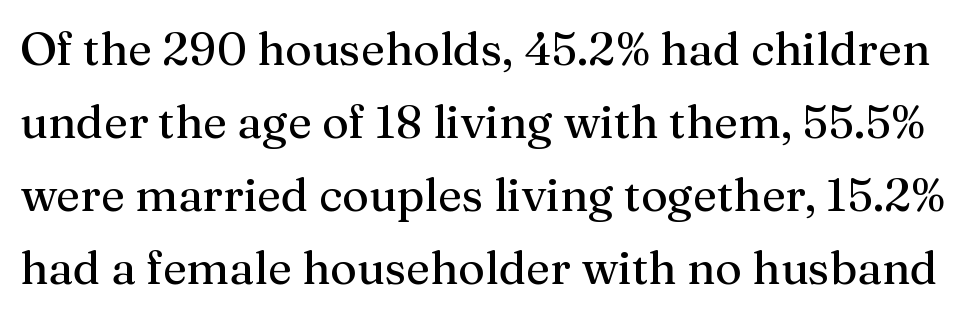
{"serif": "yes", "italic": "no", "width": "normal", "stroke_contrast": "medium", "x_height": "medium", "monospaced": "no", "underline": "no", "line_spacing": "normal", "line_spacing_ratio": 1.59, "letter_spacing": "normal", "letter_spacing_em": 0.0, "glyph_px": 46}
